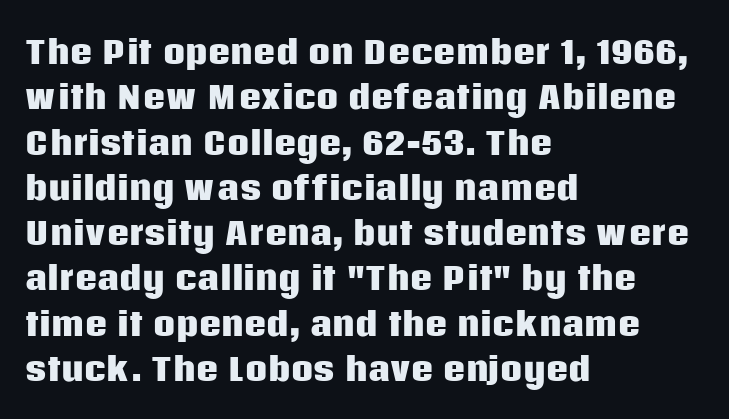
Q: Is the text bold? A: Yes.
Q: Is the text italic (slanted)? A: No, it is upright.
Q: Is the typeface a serif or a sans-serif typeface? A: Sans-serif.
Q: Is the text underlined? A: No.
Q: How is the paragraph aligned? A: Left-aligned.
Q: Is the spacing between letters normal or unusually wide? A: Normal.
Q: Is the spacing between lines tight, normal or loose? A: Normal.
Q: Width (condensed, normal, or wide)? A: Normal.
Q: Stroke contrast? A: Low.
Q: x-height? A: Large.
Q: Monospaced? A: No.
